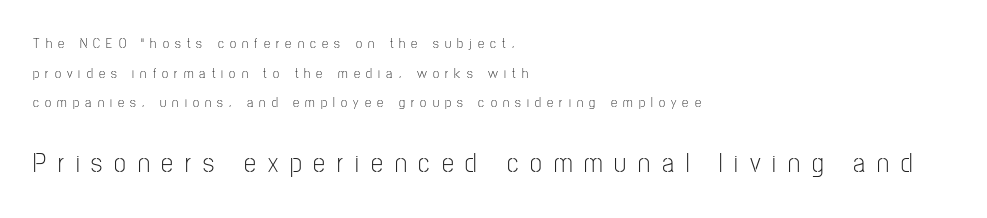
The image shows 27 px text type, upright; set left-aligned, loose line spacing (2.12x), unusually wide letter spacing (+0.44 em), not underlined; the second (bottom) block is 1.93x larger.
